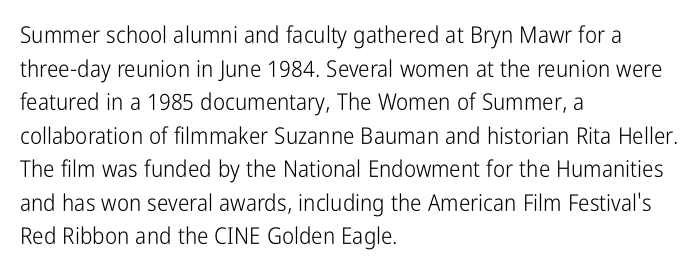
{"italic": "no", "bold": "no", "underline": "no", "align": "left", "line_spacing": "normal", "line_spacing_ratio": 1.46, "letter_spacing": "normal", "letter_spacing_em": 0.0, "glyph_px": 23}
